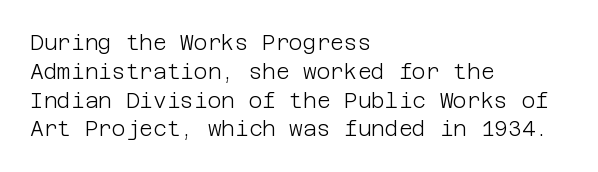
Q: Is the text bold? A: No.
Q: Is the text italic (slanted)? A: No, it is upright.
Q: Is the text underlined? A: No.
Q: How is the paragraph aligned? A: Left-aligned.
Q: Is the spacing between letters normal or unusually wide? A: Normal.
Q: Is the spacing between lines tight, normal or loose? A: Normal.
